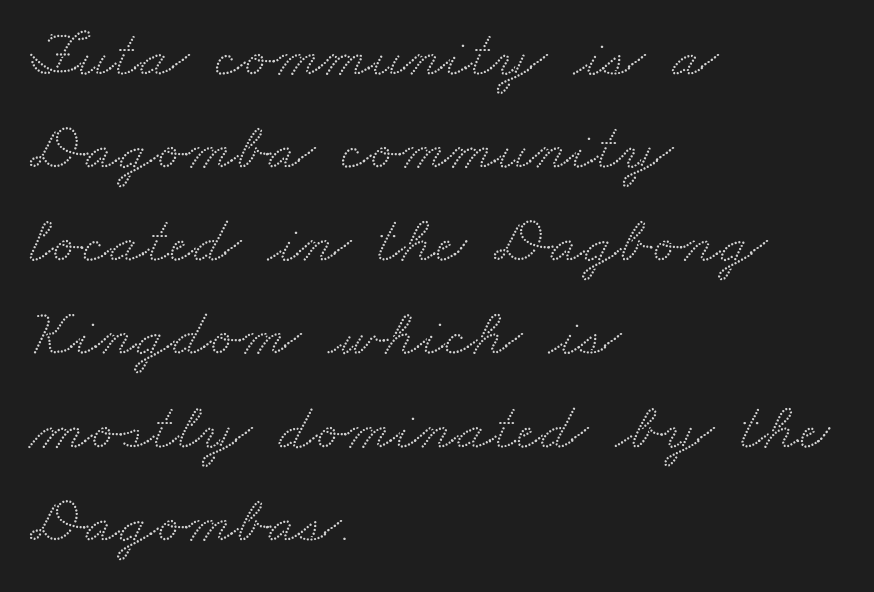
The space directly below the letters is spotless. Quick note: interline space is typical. Think of a printed novel: that variable character pitch is what you see here. The type family on display is of the serif kind.
